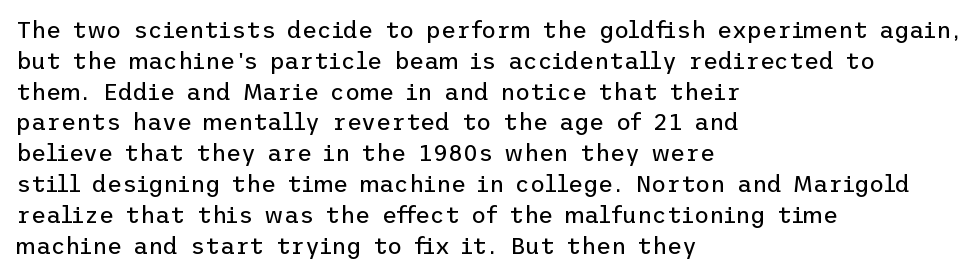
Q: Is the text bold? A: No.
Q: Is the text italic (slanted)? A: No, it is upright.
Q: Is the text underlined? A: No.
Q: How is the paragraph aligned? A: Left-aligned.
Q: Is the spacing between letters normal or unusually wide? A: Normal.
Q: Is the spacing between lines tight, normal or loose? A: Normal.
